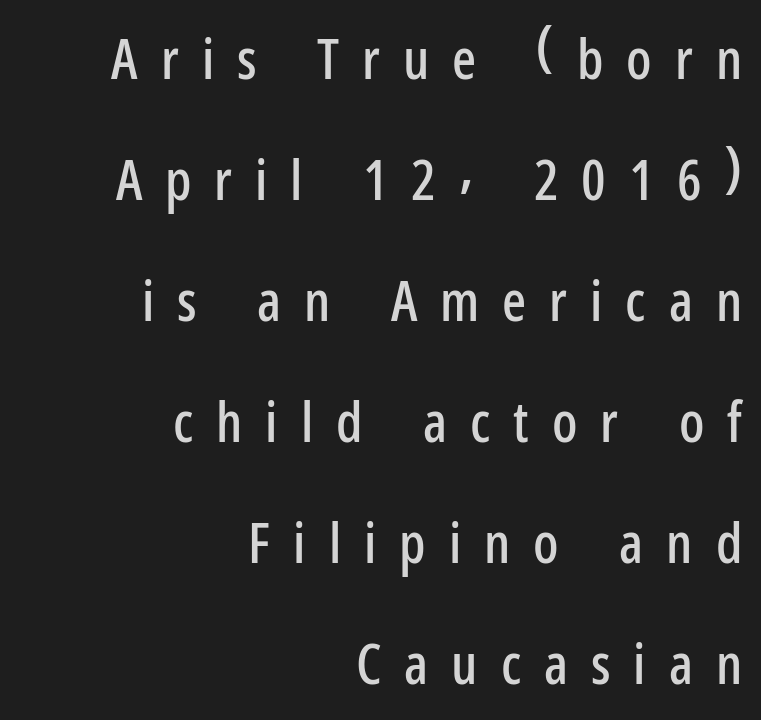
Q: Is the text italic (slanted)? A: No, it is upright.
Q: Is the typeface a serif or a sans-serif typeface? A: Sans-serif.
Q: Is the text underlined? A: No.
Q: How is the paragraph aligned? A: Right-aligned.
Q: Is the spacing between letters normal or unusually wide? A: Unusually wide.
Q: Is the spacing between lines tight, normal or loose? A: Loose.
Q: Width (condensed, normal, or wide)? A: Condensed.
Q: Stroke contrast? A: Low.
Q: x-height? A: Medium.
Q: Monospaced? A: No.
